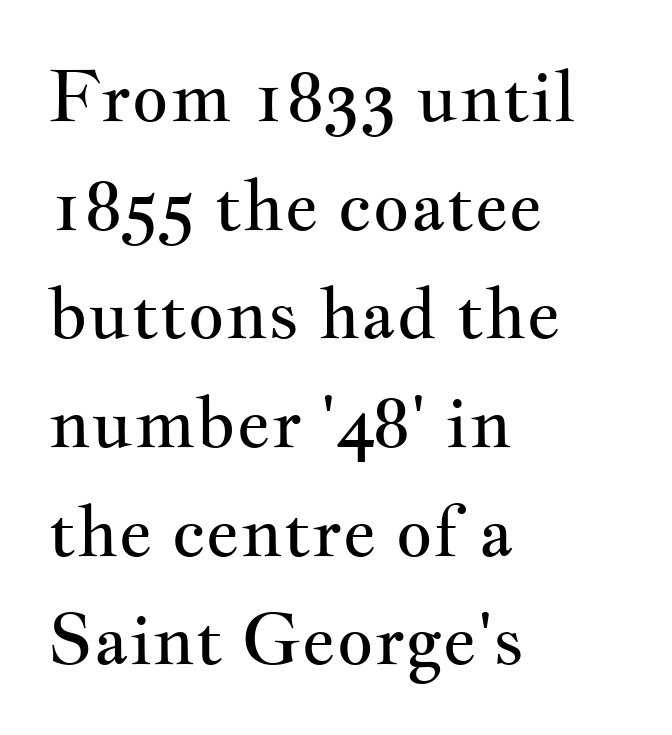
The image shows 71 px regular-weight, wide serif type, upright; set left-aligned, normal line spacing (1.53x), normal letter spacing, not underlined; medium stroke contrast and a small x-height.
